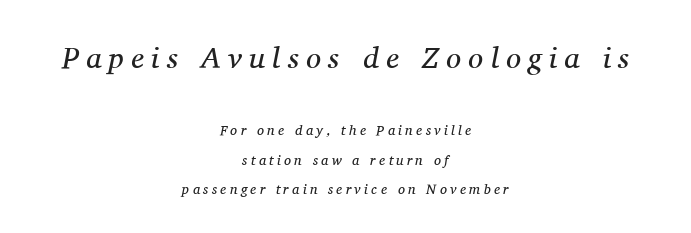
When letters slant like this, we call the style italic. Two sizes are in play, and the larger belongs to the first block. Heaviness? Minimal to ordinary, like unemphasized prose. The line-height multiplier appears high, well above default. Bare-footed words on every line.
